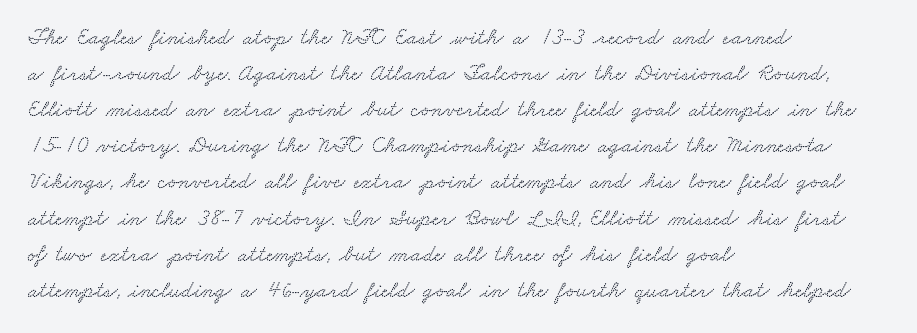
Compared with typical paragraphs, the rows here are spaced about the same. Short note: letters normally spaced. Visually the block forms a straight wall on the left and a jagged coastline on the right. The gap between lines stays unmarked.
